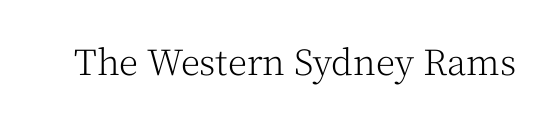
{"serif": "yes", "italic": "no", "bold": "no", "weight": "light", "width": "normal", "stroke_contrast": "medium", "x_height": "medium", "monospaced": "no", "underline": "no", "letter_spacing": "normal", "letter_spacing_em": 0.0, "glyph_px": 35}
